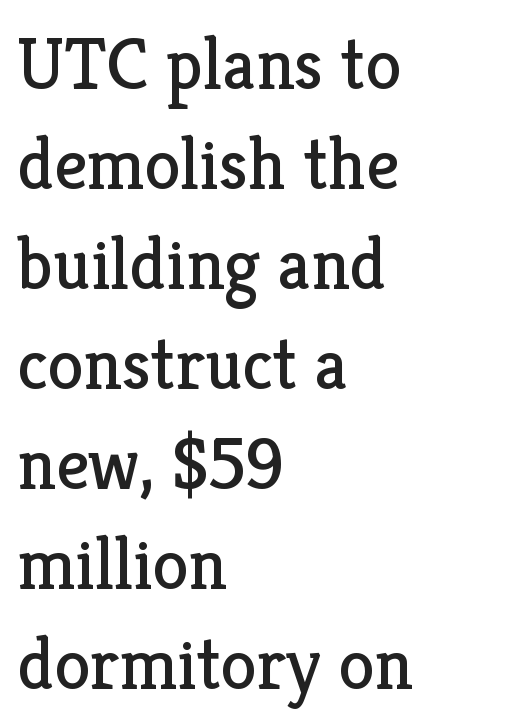
{"serif": "yes", "italic": "no", "bold": "no", "weight": "regular", "width": "normal", "stroke_contrast": "low", "x_height": "medium", "monospaced": "no", "underline": "no", "align": "left", "line_spacing": "normal", "line_spacing_ratio": 1.37, "letter_spacing": "normal", "letter_spacing_em": 0.0, "glyph_px": 73}
